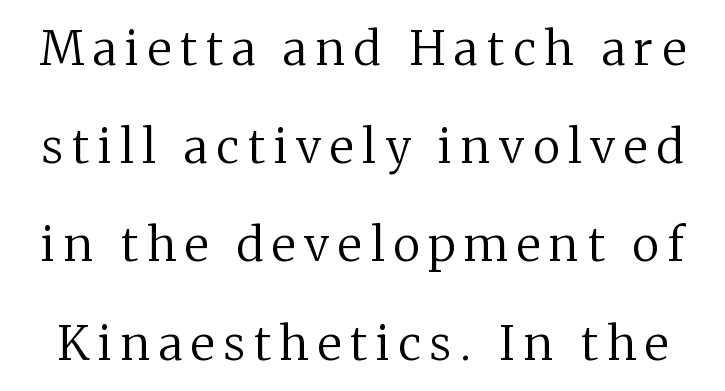
Q: Is the text bold? A: No.
Q: Is the text italic (slanted)? A: No, it is upright.
Q: Is the typeface a serif or a sans-serif typeface? A: Serif.
Q: Is the text underlined? A: No.
Q: Is the spacing between lines tight, normal or loose? A: Loose.
Q: Width (condensed, normal, or wide)? A: Normal.
Q: Stroke contrast? A: Medium.
Q: x-height? A: Medium.
Q: Monospaced? A: No.
